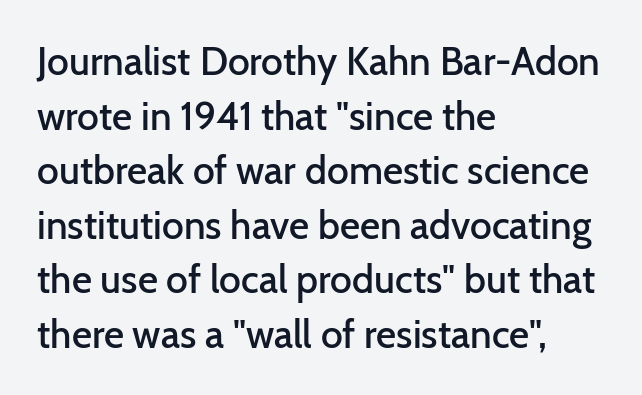
{"serif": "no", "italic": "no", "bold": "semi", "weight": "semibold", "width": "normal", "stroke_contrast": "low", "x_height": "medium", "monospaced": "no", "underline": "no", "align": "left", "line_spacing": "normal", "line_spacing_ratio": 1.4, "letter_spacing": "normal", "letter_spacing_em": 0.0, "glyph_px": 39}
